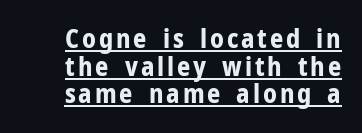
Chunky letters — that's bold for sure. Does a line run under the words? Yes, clearly. Posture: vertical. The rendering uses a small line-height, squeezing the rows.
